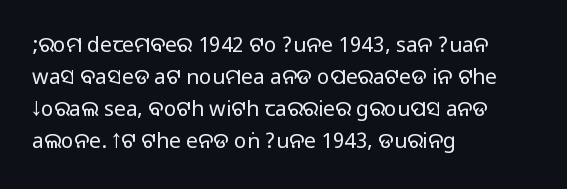
Q: Is the text italic (slanted)? A: No, it is upright.
Q: Is the text underlined? A: No.
Q: How is the paragraph aligned? A: Left-aligned.
Q: Is the spacing between letters normal or unusually wide? A: Normal.
Q: Is the spacing between lines tight, normal or loose? A: Normal.
